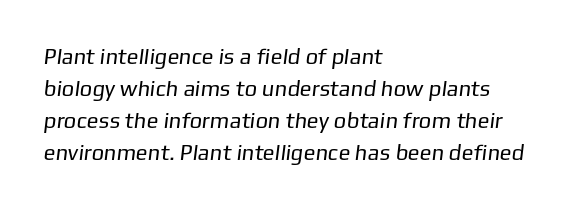
{"bold": "no", "underline": "no", "align": "left", "line_spacing": "normal", "line_spacing_ratio": 1.46, "letter_spacing": "normal", "letter_spacing_em": 0.0, "glyph_px": 22}
